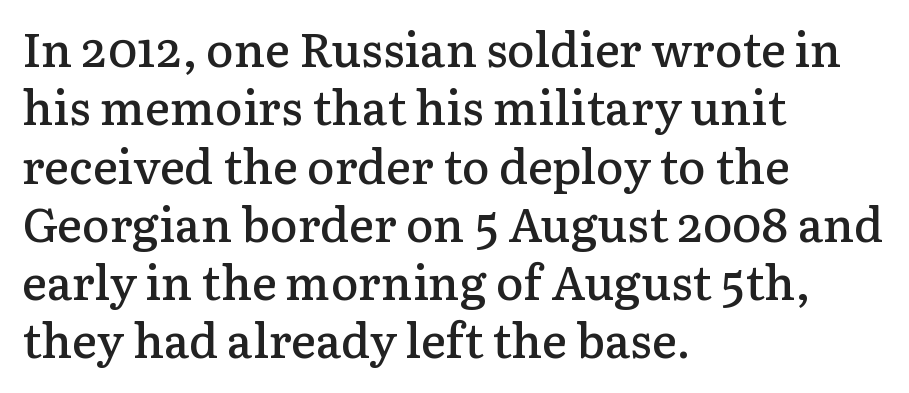
The image shows 47 px semibold serif type, upright; set left-aligned, line spacing 1.24x, normal letter spacing, not underlined; low stroke contrast and a medium x-height.
